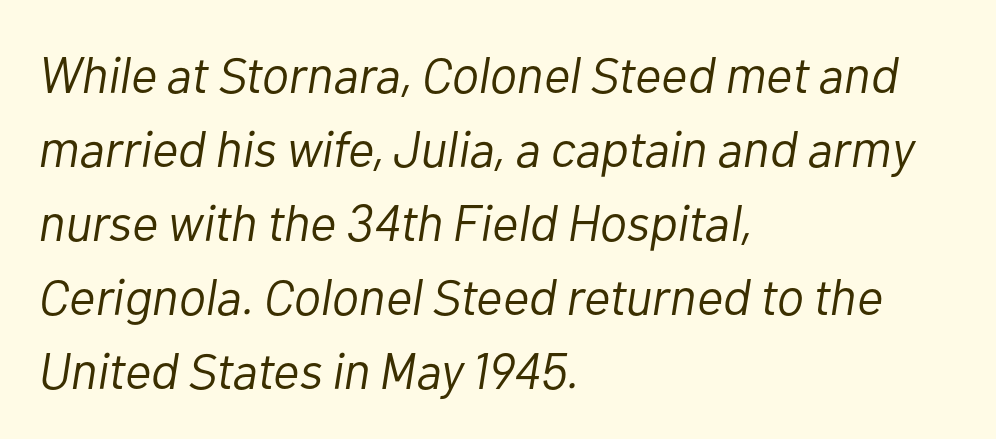
Q: Is the text bold? A: No.
Q: Is the text italic (slanted)? A: Yes, it leans right by about 10 degrees.
Q: Is the text underlined? A: No.
Q: How is the paragraph aligned? A: Left-aligned.
Q: Is the spacing between letters normal or unusually wide? A: Normal.
Q: Is the spacing between lines tight, normal or loose? A: Normal.
Q: Width (condensed, normal, or wide)? A: Normal.
Q: Stroke contrast? A: Low.
Q: x-height? A: Medium.
Q: Monospaced? A: No.
